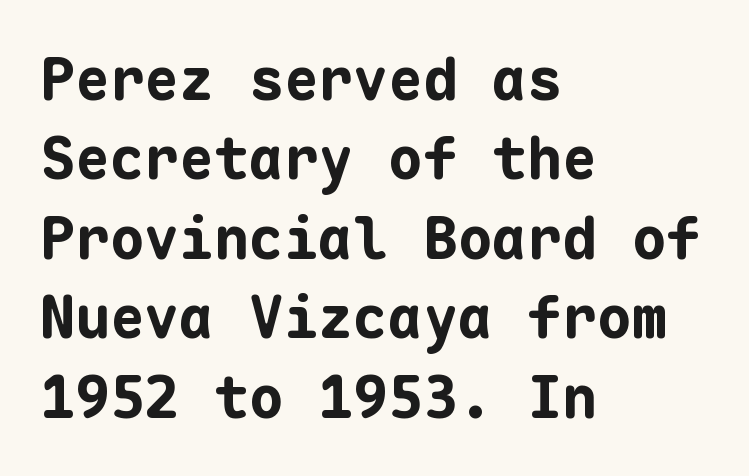
Every character here occupies the same horizontal width, giving the sample a typewriter-like rhythm. Grotesque or geometric, the face here clearly has no serifs. Quick note: underline off. Stroke thickness is high; the sample reads as a true bold.
